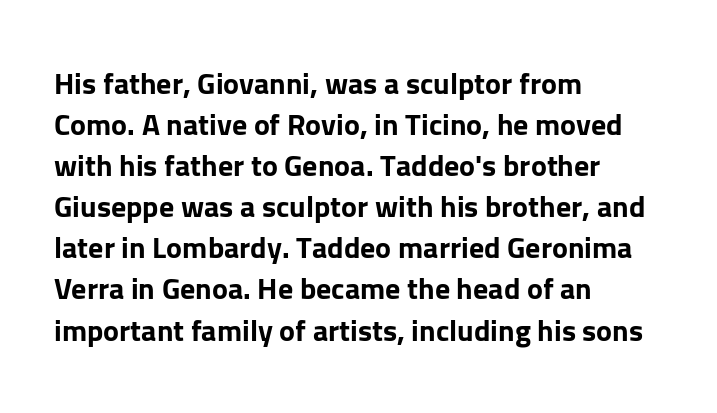
Nothing unusual about the tracking: characters are spaced as the font intends. The text was rendered using a sans face with plain stroke endings. Students, this is bold: see how much ink each stroke carries. The letters advance in unequal steps, a hallmark of proportional type. Line starts are locked; line ends wander. The passage shown stacks its lines at a standard gap.
